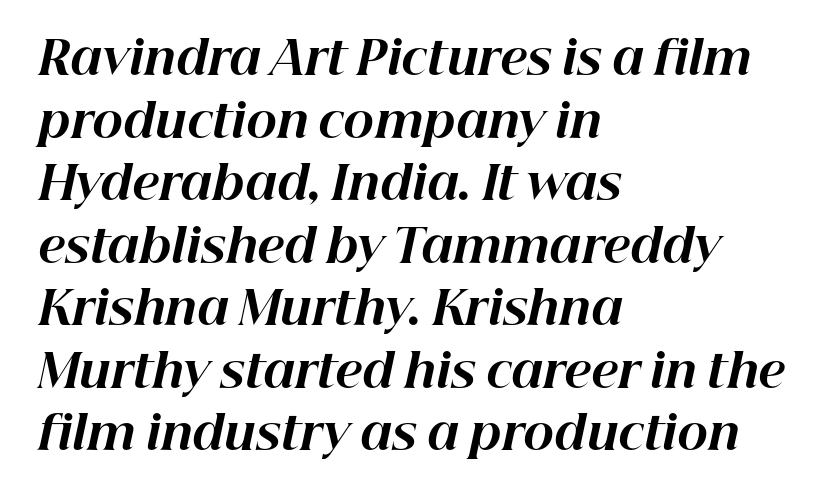
{"italic": "yes", "lean": "right", "slant_degrees": 12, "bold": "yes", "weight": "bold", "width": "normal", "stroke_contrast": "high", "x_height": "medium", "monospaced": "no", "underline": "no", "align": "left", "line_spacing": "normal", "line_spacing_ratio": 1.36, "letter_spacing": "normal", "letter_spacing_em": 0.0, "glyph_px": 46}
